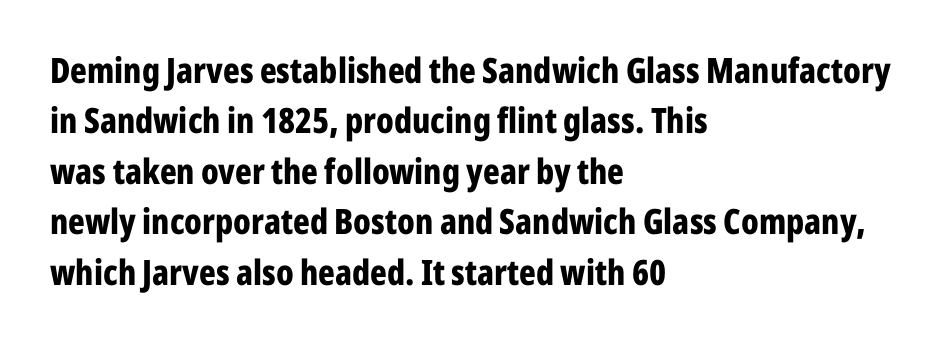
Regarding serifs, this sample does without them. This is heavy type, rendered in bold. You could not count columns in this text — the font is proportionally spaced. The passage shown is not underscored anywhere.
